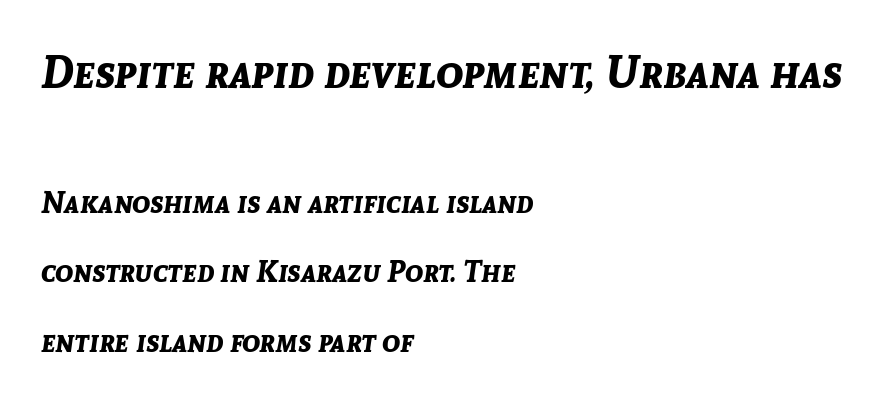
Leftover space on each line is placed entirely after the last word. Notice how thick the strokes are: this is what a full bold looks like. The letters advance in unequal steps, a hallmark of proportional type. Designer's note — italics engaged.
